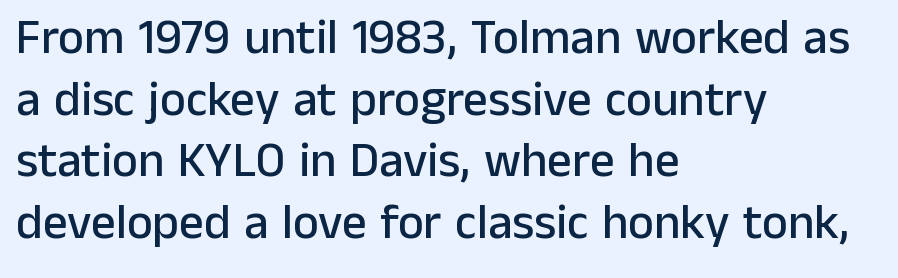
The image shows 49 px sans-serif type, upright; set left-aligned, normal line spacing (1.26x), normal letter spacing, not underlined; low stroke contrast and a medium x-height.
